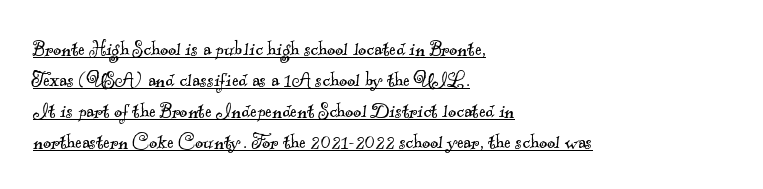
Q: Is the text bold? A: No.
Q: Is the text underlined? A: Yes.
Q: How is the paragraph aligned? A: Left-aligned.
Q: Is the spacing between letters normal or unusually wide? A: Normal.
Q: Is the spacing between lines tight, normal or loose? A: Normal.
